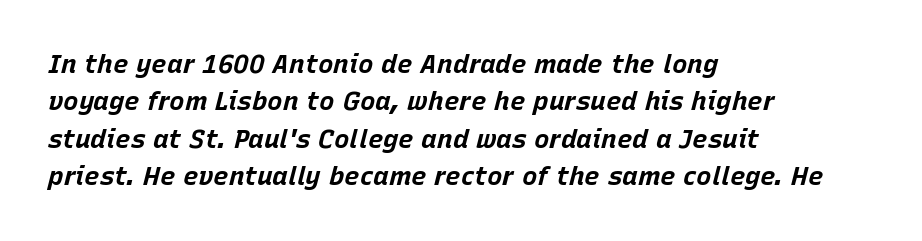
{"italic": "yes", "lean": "right", "slant_degrees": 15, "bold": "yes", "underline": "no", "align": "left", "line_spacing": "normal", "line_spacing_ratio": 1.44, "letter_spacing": "normal", "letter_spacing_em": 0.0, "glyph_px": 26}
